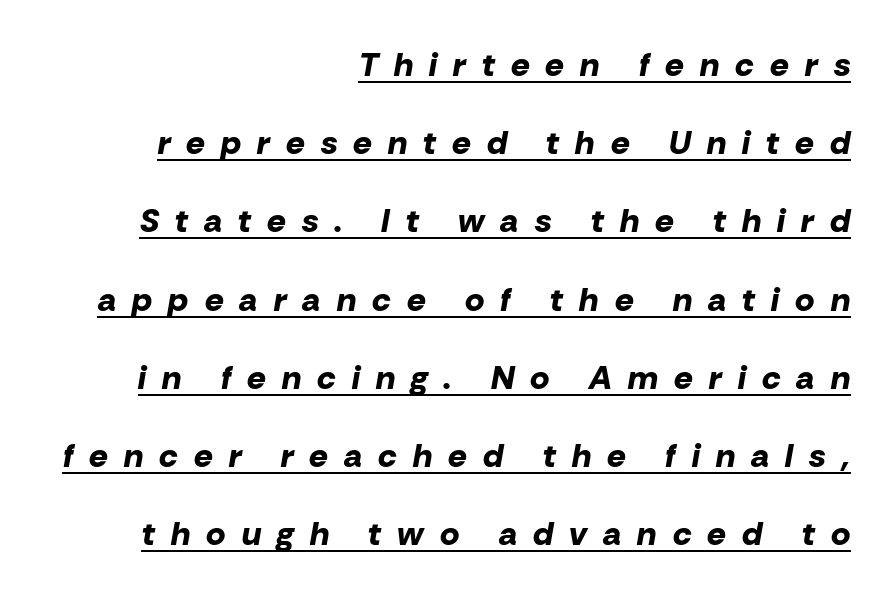
A typesetter would call this proportional, since set widths differ per character. Compared with typical body copy, the letter spacing here is much looser. Compared with ordinary roman type, these characters are visibly tilted. This sample trades compactness for vertical openness between lines. What decoration does the sample have? An underline. Caption: bold face, heavy strokes.
